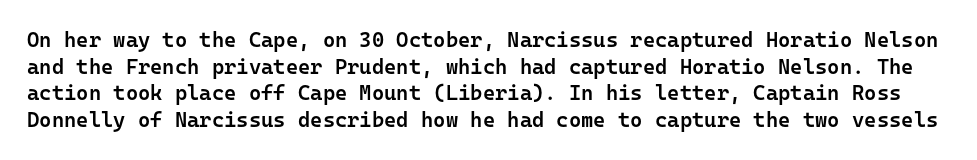
The image shows 21 px text type, upright; set normal line spacing (1.27x), normal letter spacing, not underlined.
